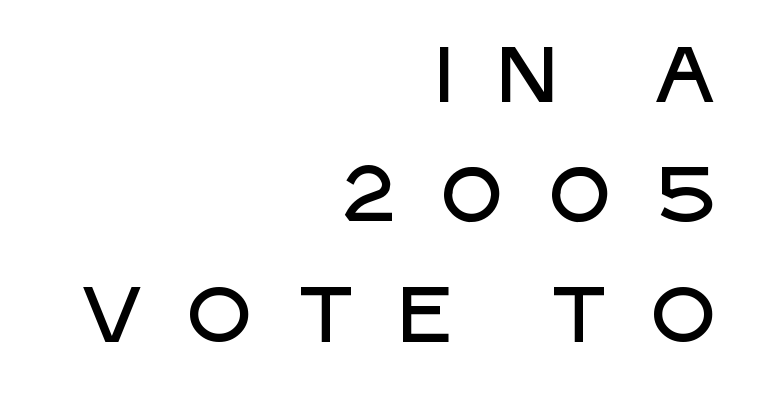
The image shows 78 px sans-serif type, upright; set right-aligned, normal line spacing (1.54x), unusually wide letter spacing (+0.48 em), not underlined; low stroke contrast and a large x-height.
